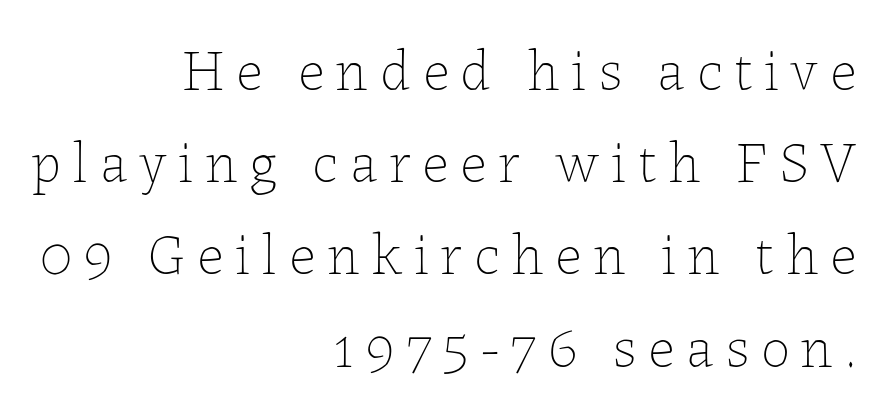
The image shows 58 px thin type, upright; set right-aligned, normal line spacing (1.59x), unusually wide letter spacing (+0.2 em), not underlined; low stroke contrast and a medium x-height.
